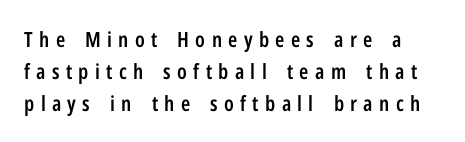
The image shows 21 px text type, upright; set normal line spacing (1.52x), unusually wide letter spacing (+0.3 em), not underlined.
